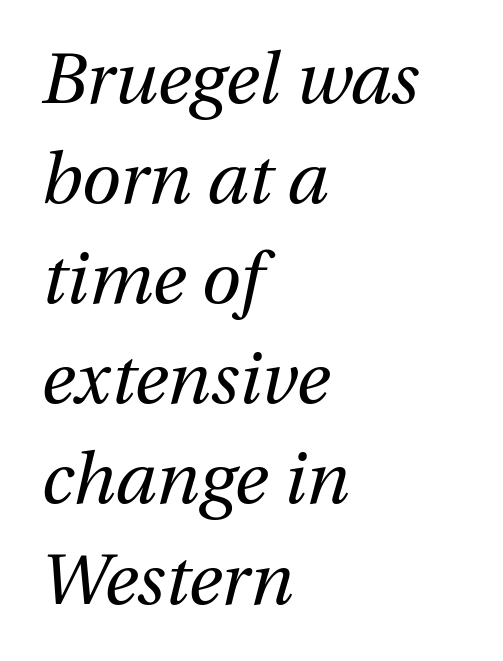
Q: Is the text bold? A: No.
Q: Is the text italic (slanted)? A: Yes, it leans right by about 12 degrees.
Q: Is the text underlined? A: No.
Q: How is the paragraph aligned? A: Left-aligned.
Q: Is the spacing between letters normal or unusually wide? A: Normal.
Q: Is the spacing between lines tight, normal or loose? A: Normal.
Q: Width (condensed, normal, or wide)? A: Normal.
Q: Stroke contrast? A: Medium.
Q: x-height? A: Medium.
Q: Monospaced? A: No.
